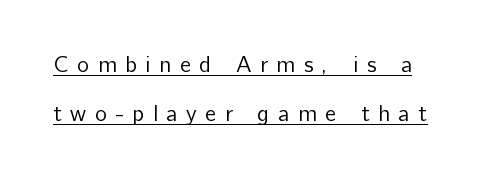
Q: Is the text bold? A: No.
Q: Is the text italic (slanted)? A: No, it is upright.
Q: Is the text underlined? A: Yes.
Q: Is the spacing between letters normal or unusually wide? A: Unusually wide.
Q: Is the spacing between lines tight, normal or loose? A: Loose.
